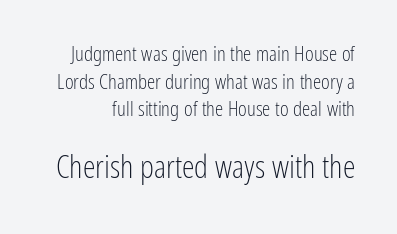
A quiet, ordinary-to-light weight characterises the typeface. Only glyphs here, with clear space below each row. Size contrast runs from small at the top to large at the bottom. Vertical spacing — default. You could not count columns in this text — the font is proportionally spaced. Ascenders rise straight up at ninety degrees.
